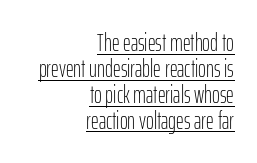
Glyph-to-glyph distance matches everyday printed text. Honestly, the rows look squashed on top of each other. The typeface has the unassuming heft of standard copy or less. Vertical strokes here are truly vertical.
